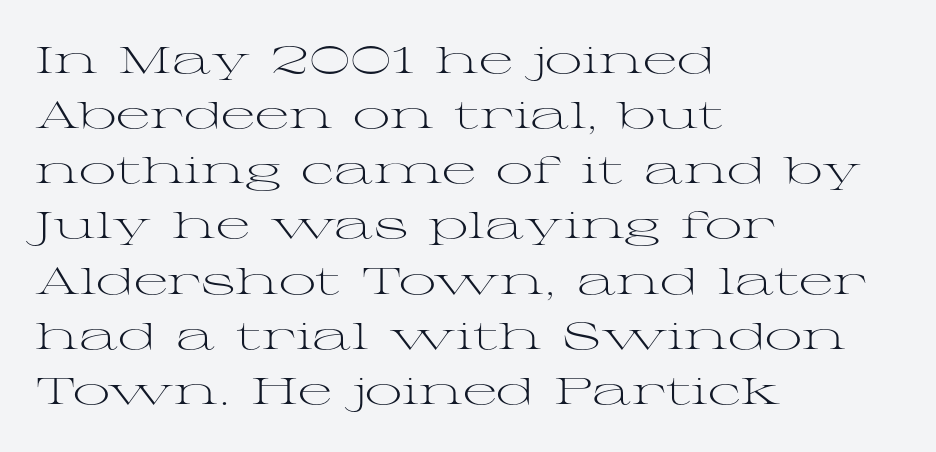
Q: Is the text bold? A: No.
Q: Is the text italic (slanted)? A: No, it is upright.
Q: Is the typeface a serif or a sans-serif typeface? A: Serif.
Q: Is the text underlined? A: No.
Q: How is the paragraph aligned? A: Left-aligned.
Q: Is the spacing between letters normal or unusually wide? A: Normal.
Q: Is the spacing between lines tight, normal or loose? A: Normal.
Q: Width (condensed, normal, or wide)? A: Wide.
Q: Stroke contrast? A: Medium.
Q: x-height? A: Medium.
Q: Monospaced? A: No.
